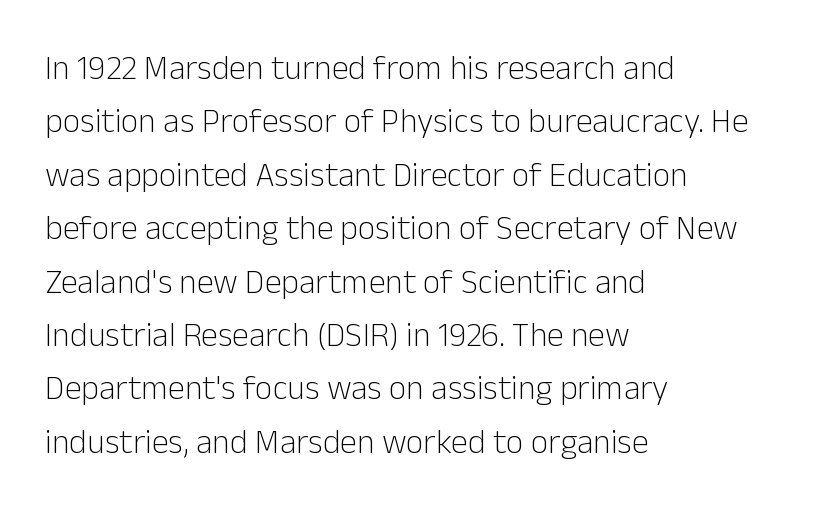
{"serif": "no", "italic": "no", "bold": "no", "weight": "light", "width": "normal", "stroke_contrast": "low", "x_height": "medium", "monospaced": "no", "underline": "no", "align": "left", "line_spacing": "normal", "line_spacing_ratio": 1.57, "letter_spacing": "normal", "letter_spacing_em": 0.0, "glyph_px": 34}
